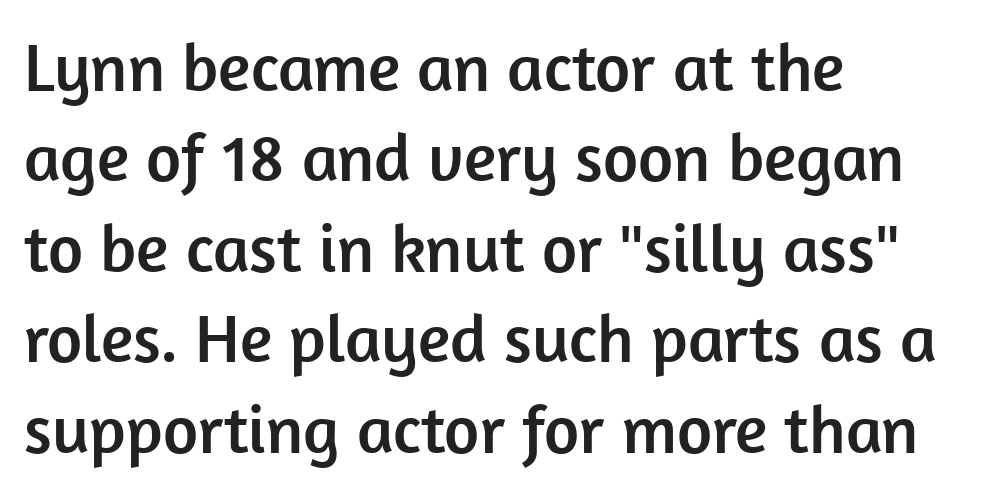
The image shows 68 px sans-serif type, upright; set left-aligned, normal line spacing (1.33x), normal letter spacing, not underlined; low stroke contrast and a medium x-height.
